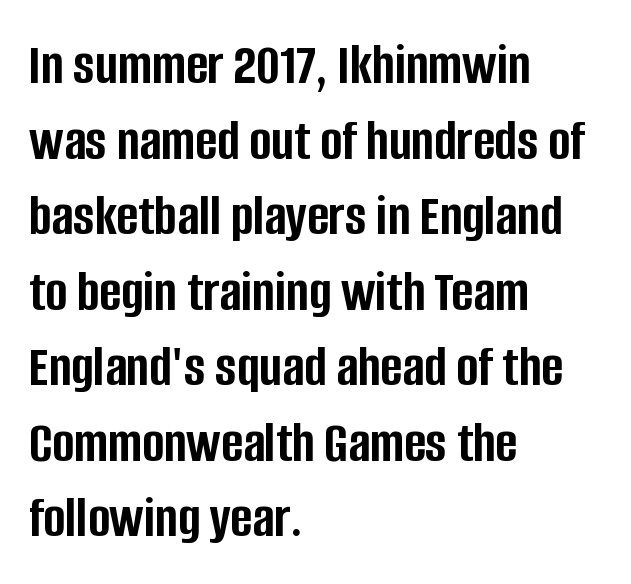
The image shows 59 px semibold, condensed sans-serif type, upright; set left-aligned, normal line spacing (1.28x), normal letter spacing, not underlined; low stroke contrast and a large x-height.
